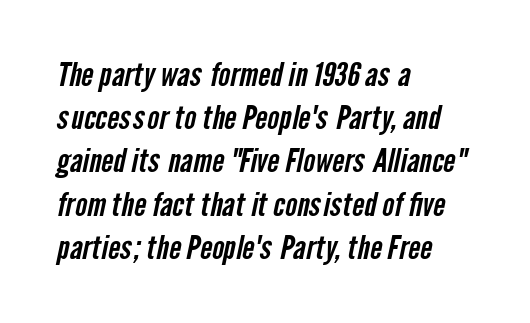
{"serif": "no", "width": "condensed", "stroke_contrast": "low", "x_height": "medium", "monospaced": "no", "underline": "no", "align": "left", "line_spacing": "normal", "line_spacing_ratio": 1.35, "letter_spacing": "normal", "letter_spacing_em": 0.0, "glyph_px": 32}
